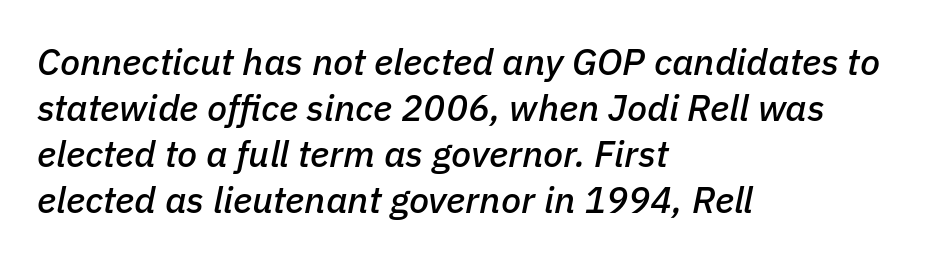
{"italic": "yes", "lean": "right", "slant_degrees": 11, "width": "normal", "stroke_contrast": "low", "x_height": "medium", "monospaced": "no", "underline": "no", "align": "left", "line_spacing_ratio": 1.24, "letter_spacing": "normal", "letter_spacing_em": 0.0, "glyph_px": 37}
